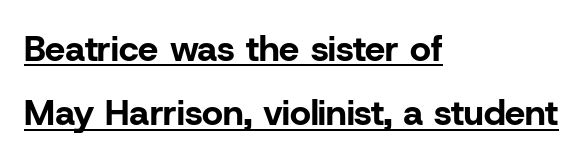
The typesetting leans heavy: a genuine bold. Students, note that the glyphs here touch the page at normal intervals. The rendering uses natural spacing where letterforms have individual widths. Nope, not italic — everything's standing straight.
